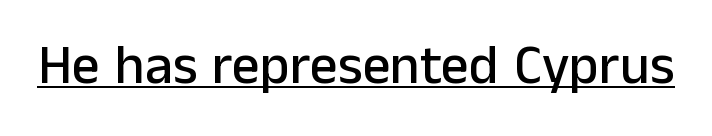
The image shows 55 px sans-serif type, upright; set normal letter spacing, underlined; low stroke contrast and a medium x-height.
